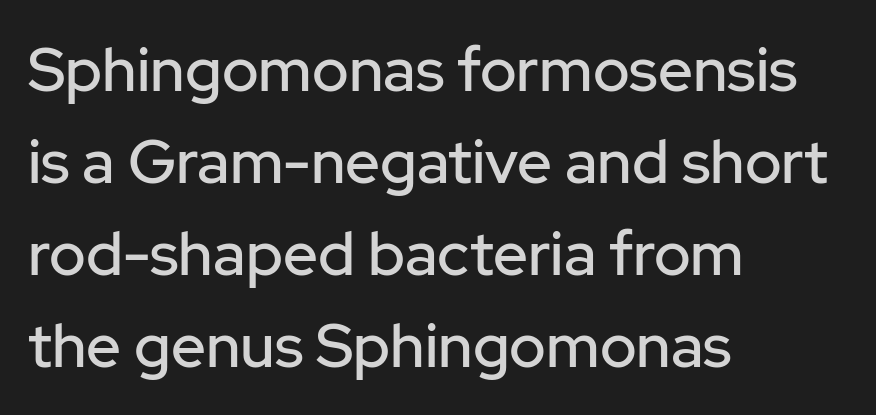
The glyphs are unaccompanied by any horizontal stroke below them. Which margin do the lines hug? The left one — the right edge is uneven. Note the varied advance widths — an 'i' is clearly narrower than an 'm'. No extra tracking has been applied to these lines. Observe the absence of serifs on each vertical stroke in this sample.
